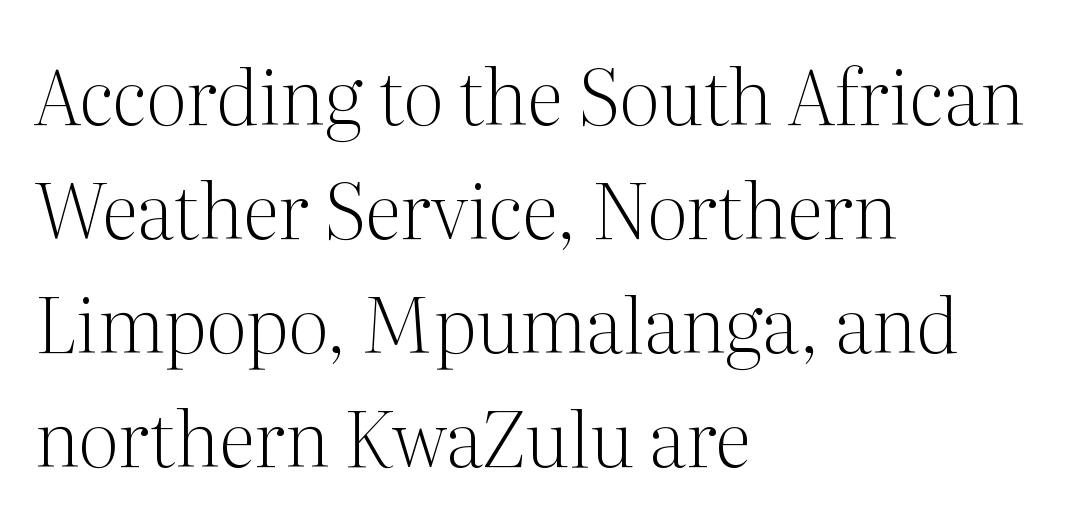
The image shows 76 px light serif type, upright; set left-aligned, normal line spacing (1.5x), normal letter spacing, not underlined; medium stroke contrast and a medium x-height.
